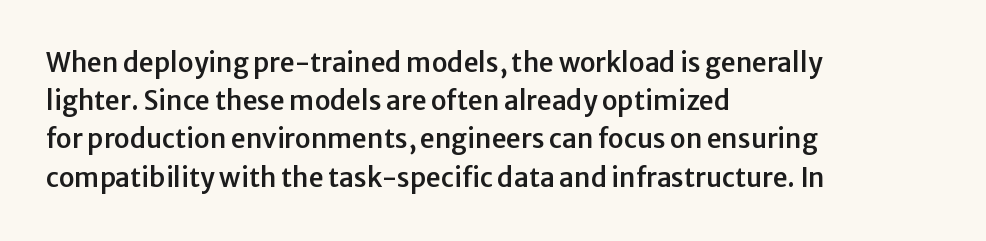
The image shows 26 px text type, upright; set left-aligned, normal line spacing (1.47x), normal letter spacing, not underlined.
